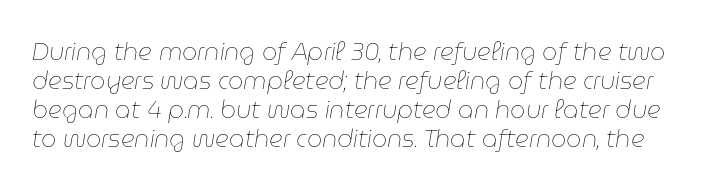
Inter-character spacing is left at the font's built-in metrics. The weight tops out at a normal text grade. Check the space under the baseline: it is left empty. The face used here has a pronounced slope to its letters.
